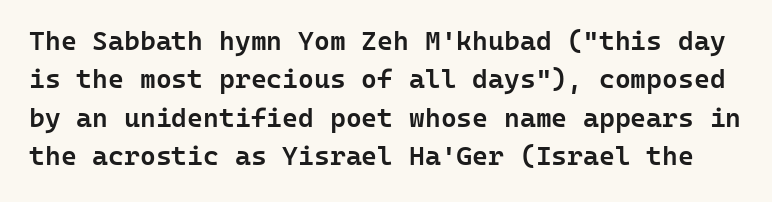
{"italic": "no", "bold": "semi", "underline": "no", "line_spacing": "normal", "line_spacing_ratio": 1.42, "letter_spacing": "normal", "letter_spacing_em": 0.0, "glyph_px": 27}
